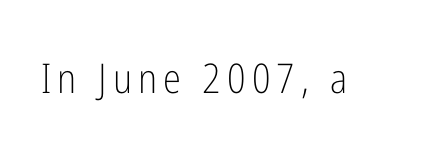
The image shows 41 px light, condensed sans-serif type, upright; set not underlined; low stroke contrast and a medium x-height.
